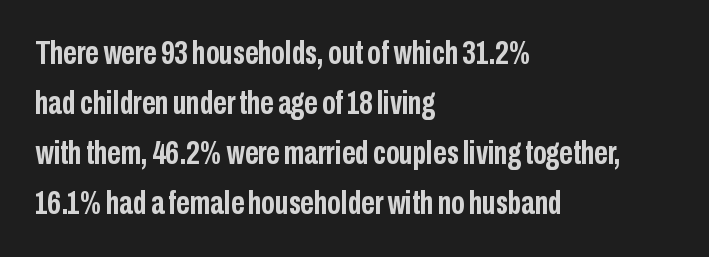
Stroke thickness is high; the sample reads as a true bold. Is the letter spacing exaggerated? No — it looks like the ordinary default. Here the designer chose a conventional face with non-uniform glyph widths. No italicization has been applied; the sample stays upright. Examine the stroke ends and you'll find no serifs.
